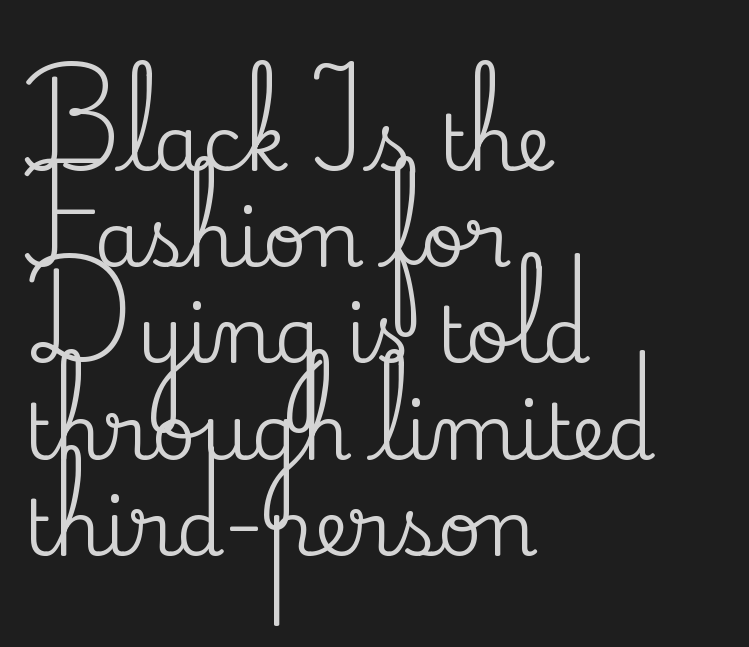
Q: Is the text italic (slanted)? A: No, it is upright.
Q: Is the typeface a serif or a sans-serif typeface? A: Serif.
Q: Is the text underlined? A: No.
Q: How is the paragraph aligned? A: Left-aligned.
Q: Is the spacing between letters normal or unusually wide? A: Normal.
Q: Is the spacing between lines tight, normal or loose? A: Normal.
Q: Width (condensed, normal, or wide)? A: Normal.
Q: Stroke contrast? A: Medium.
Q: x-height? A: Small.
Q: Monospaced? A: No.
